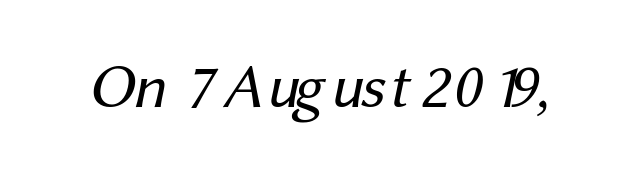
{"serif": "no", "bold": "no", "weight": "regular", "width": "normal", "stroke_contrast": "medium", "x_height": "medium", "monospaced": "no", "underline": "no", "letter_spacing": "normal", "letter_spacing_em": 0.0, "glyph_px": 63}
